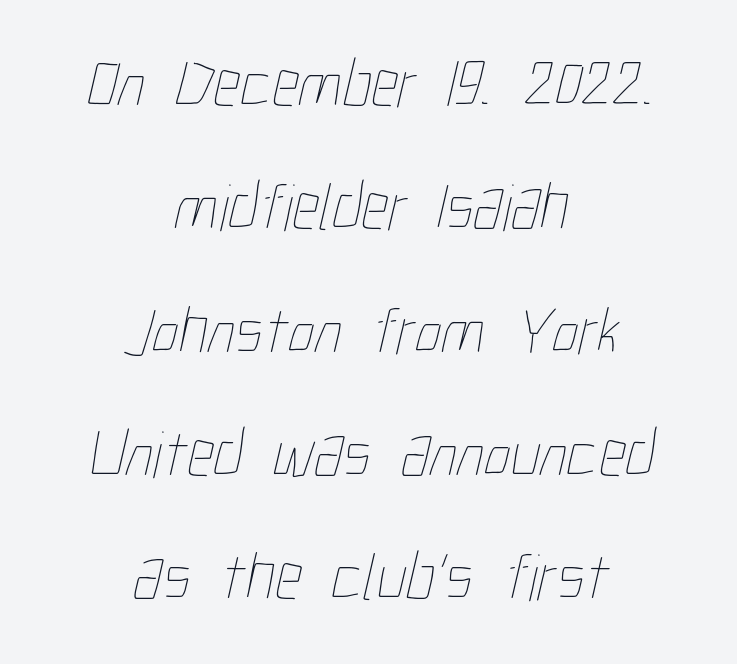
Only glyphs here, with clear space below each row. Casual observation: everything's sitting right in the middle. Inter-character spacing is left at the font's built-in metrics. You could not count columns in this text — the font is proportionally spaced. Bold? No — there's no thickening of the strokes.
